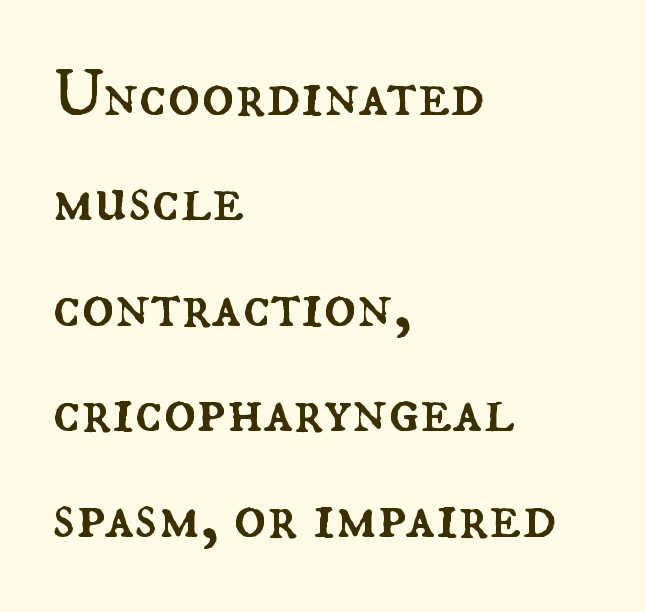
{"italic": "no", "bold": "no", "weight": "regular", "width": "normal", "stroke_contrast": "medium", "x_height": "small", "monospaced": "no", "underline": "no", "align": "left", "line_spacing": "normal", "line_spacing_ratio": 1.55, "letter_spacing": "normal", "letter_spacing_em": 0.0, "glyph_px": 68}
